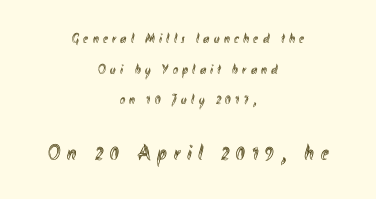
Q: Is the text italic (slanted)? A: Yes.
Q: Is the text underlined? A: No.
Q: How is the paragraph aligned? A: Centered.
Q: Is the spacing between letters normal or unusually wide? A: Unusually wide.
Q: Is the spacing between lines tight, normal or loose? A: Loose.
Q: Which block of text is set in a larger size, the first (top) or the second (bottom)? A: The second (bottom) one.
